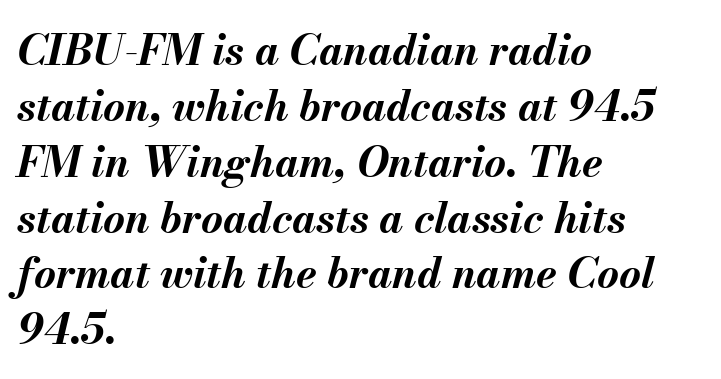
{"italic": "yes", "lean": "right", "slant_degrees": 13, "bold": "yes", "weight": "bold", "width": "normal", "stroke_contrast": "medium", "x_height": "small", "monospaced": "no", "underline": "no", "align": "left", "line_spacing": "normal", "line_spacing_ratio": 1.33, "letter_spacing": "normal", "letter_spacing_em": 0.0, "glyph_px": 42}
